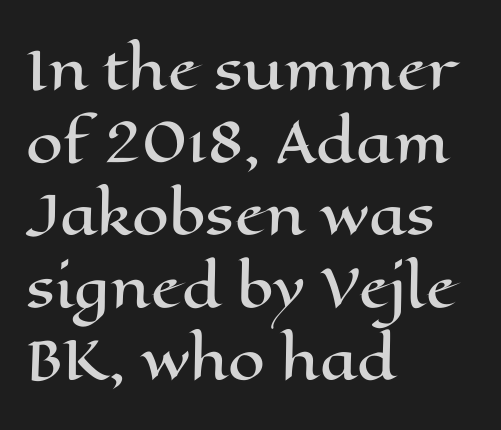
{"italic": "no", "width": "wide", "stroke_contrast": "high", "x_height": "medium", "monospaced": "no", "underline": "no", "align": "left", "line_spacing": "normal", "line_spacing_ratio": 1.37, "letter_spacing": "normal", "letter_spacing_em": 0.0, "glyph_px": 53}
